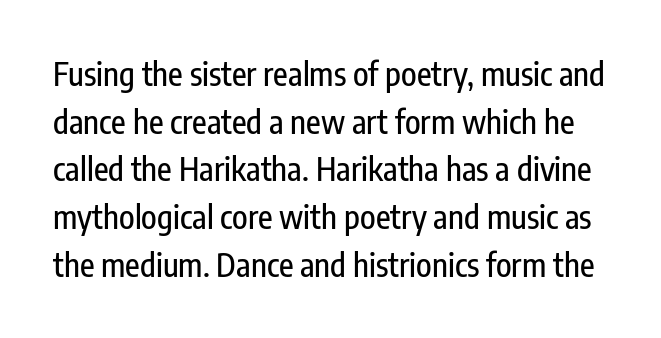
You could call the tracking neutral — neither tight nor loose. Designer's note — italics off, roman on. Is this a fixed-width face? No — the glyphs have proportional, varying widths. Students, observe: this is what conventionally led text looks like. The gap between lines stays unmarked. The designer went with a sans here, leaving each stem footless.
